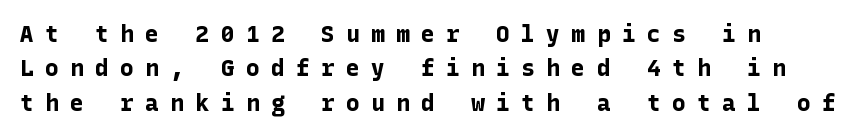
Quick note: not italic, upright. In terms of weight, the rendering is a true, heavy bold. The passage shown stacks its lines at a standard gap. Each line starts at the same left margin while the right side varies. The specimen omits any rule beneath the text block's lines. The type is letterspaced generously, with wide tracking.
